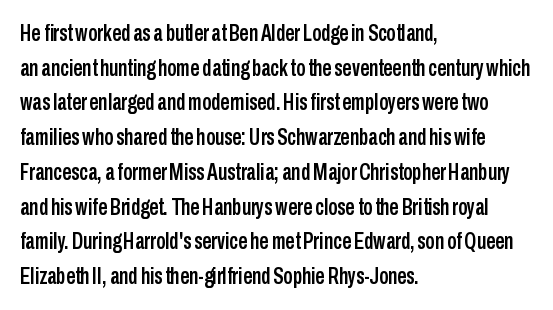
The image shows 23 px text type, upright; set left-aligned, normal line spacing (1.51x), normal letter spacing, not underlined.
